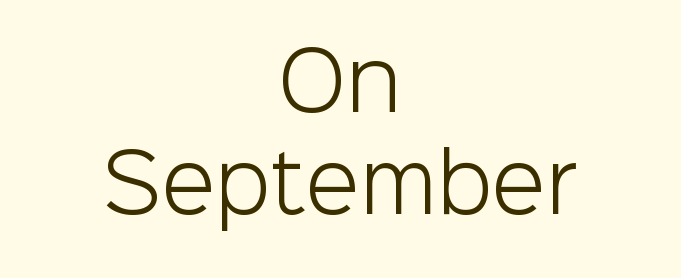
Q: Is the text bold? A: No.
Q: Is the text italic (slanted)? A: No, it is upright.
Q: Is the typeface a serif or a sans-serif typeface? A: Sans-serif.
Q: Is the text underlined? A: No.
Q: How is the paragraph aligned? A: Centered.
Q: Is the spacing between letters normal or unusually wide? A: Normal.
Q: Is the spacing between lines tight, normal or loose? A: Normal.
Q: Width (condensed, normal, or wide)? A: Normal.
Q: Stroke contrast? A: Low.
Q: x-height? A: Medium.
Q: Monospaced? A: No.
